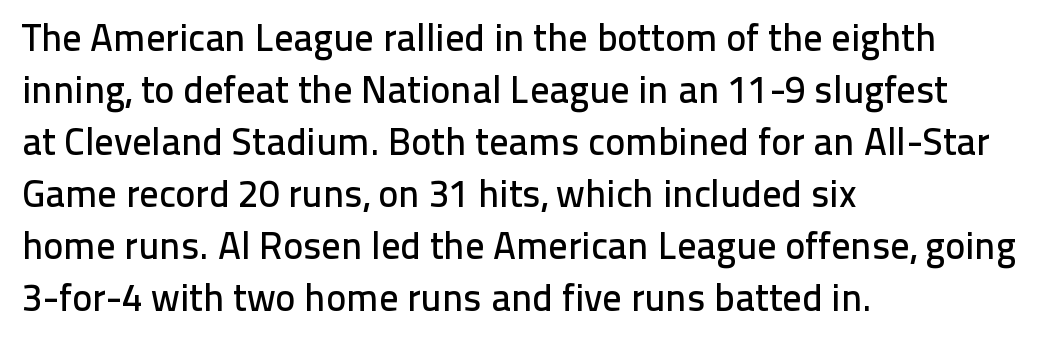
{"serif": "no", "italic": "no", "width": "normal", "stroke_contrast": "low", "x_height": "medium", "monospaced": "no", "underline": "no", "align": "left", "line_spacing": "normal", "line_spacing_ratio": 1.37, "letter_spacing": "normal", "letter_spacing_em": 0.0, "glyph_px": 38}
